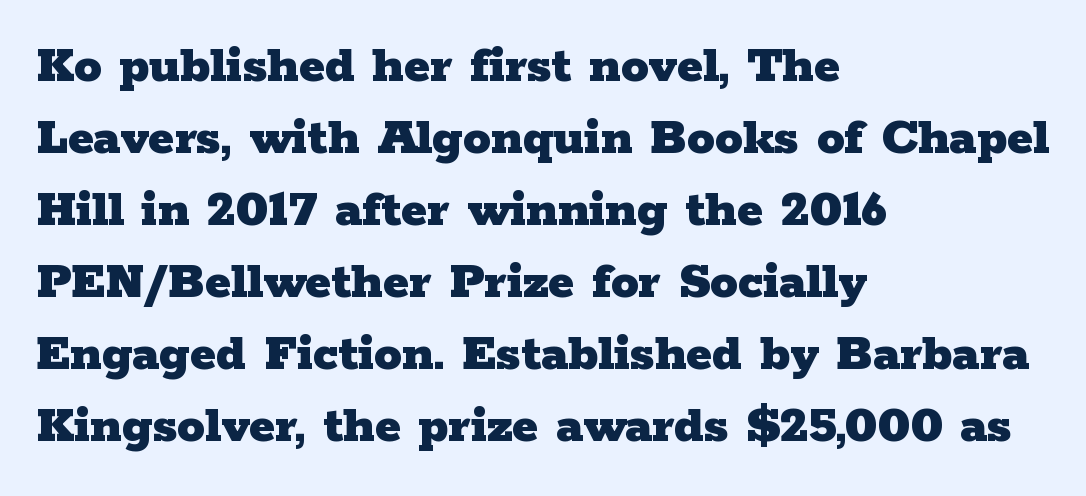
Q: Is the text bold? A: Yes.
Q: Is the text italic (slanted)? A: No, it is upright.
Q: Is the typeface a serif or a sans-serif typeface? A: Serif.
Q: Is the text underlined? A: No.
Q: How is the paragraph aligned? A: Left-aligned.
Q: Is the spacing between letters normal or unusually wide? A: Normal.
Q: Is the spacing between lines tight, normal or loose? A: Normal.
Q: Width (condensed, normal, or wide)? A: Wide.
Q: Stroke contrast? A: Low.
Q: x-height? A: Medium.
Q: Monospaced? A: No.
